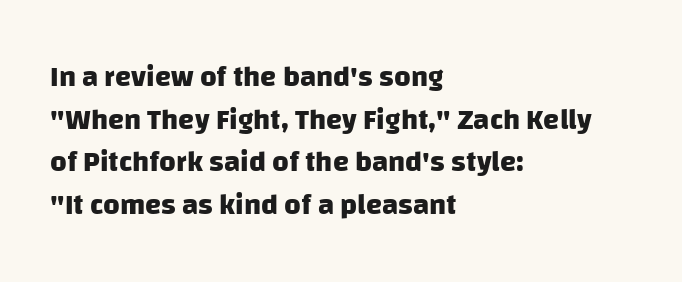
The sample has been set heavy, in full bold. Is the block centered? No — it sits flush against the left margin. Letter spacing: default. The rendering uses natural spacing where letterforms have individual widths. Regular leading.
